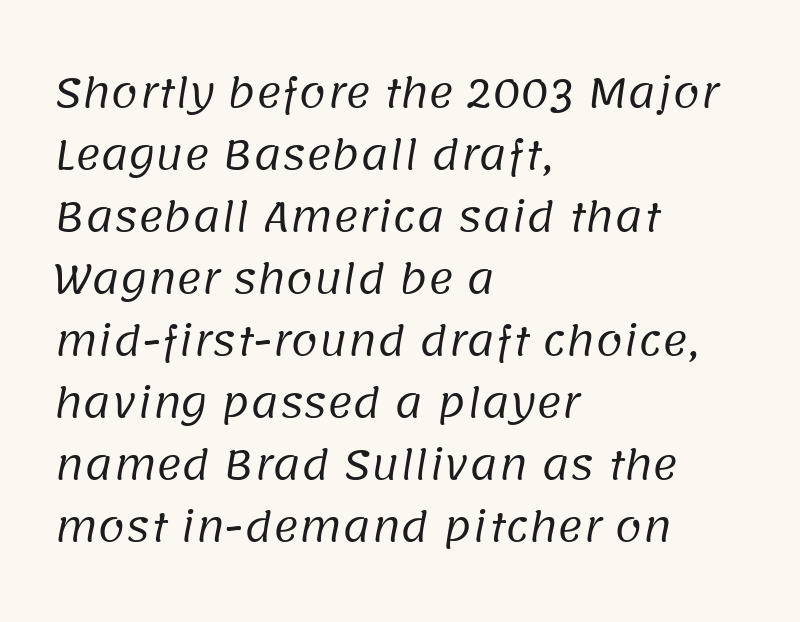
{"serif": "no", "bold": "no", "weight": "regular", "width": "normal", "stroke_contrast": "low", "x_height": "large", "monospaced": "no", "underline": "no", "align": "left", "line_spacing": "normal", "line_spacing_ratio": 1.59, "letter_spacing": "normal", "letter_spacing_em": 0.0, "glyph_px": 39}
